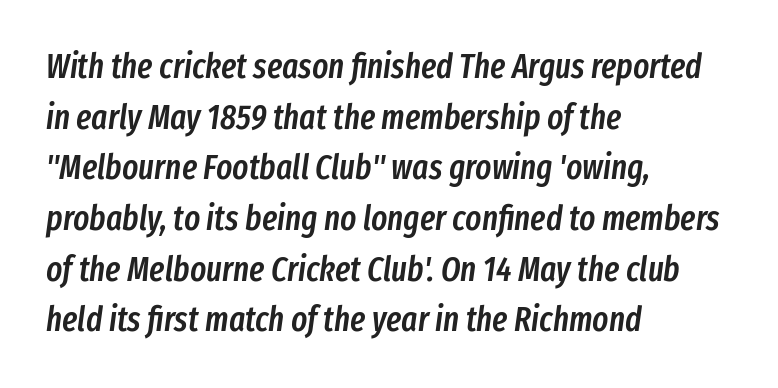
Q: Is the text bold? A: Semi-bold.
Q: Is the text italic (slanted)? A: Yes, it leans right by about 8 degrees.
Q: Is the text underlined? A: No.
Q: How is the paragraph aligned? A: Left-aligned.
Q: Is the spacing between letters normal or unusually wide? A: Normal.
Q: Is the spacing between lines tight, normal or loose? A: Normal.
Q: Width (condensed, normal, or wide)? A: Condensed.
Q: Stroke contrast? A: Low.
Q: x-height? A: Medium.
Q: Monospaced? A: No.
